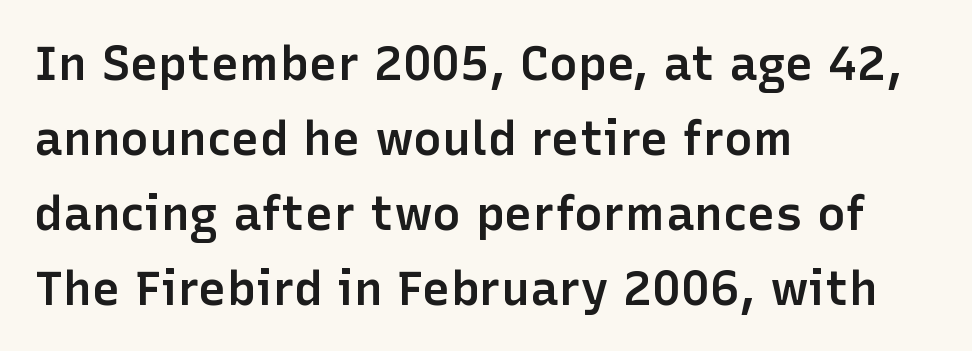
Q: Is the text bold? A: Semi-bold.
Q: Is the text italic (slanted)? A: No, it is upright.
Q: Is the typeface a serif or a sans-serif typeface? A: Sans-serif.
Q: Is the text underlined? A: No.
Q: How is the paragraph aligned? A: Left-aligned.
Q: Is the spacing between letters normal or unusually wide? A: Normal.
Q: Is the spacing between lines tight, normal or loose? A: Normal.
Q: Width (condensed, normal, or wide)? A: Normal.
Q: Stroke contrast? A: Low.
Q: x-height? A: Medium.
Q: Monospaced? A: No.
